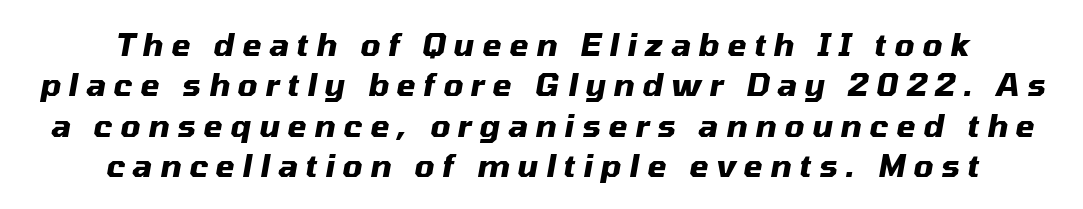
Q: Is the text bold? A: Yes.
Q: Is the text italic (slanted)? A: Yes, it leans right by about 10 degrees.
Q: Is the text underlined? A: No.
Q: How is the paragraph aligned? A: Centered.
Q: Is the spacing between letters normal or unusually wide? A: Unusually wide.
Q: Is the spacing between lines tight, normal or loose? A: Normal.
Q: Width (condensed, normal, or wide)? A: Normal.
Q: Stroke contrast? A: Medium.
Q: x-height? A: Medium.
Q: Monospaced? A: No.
